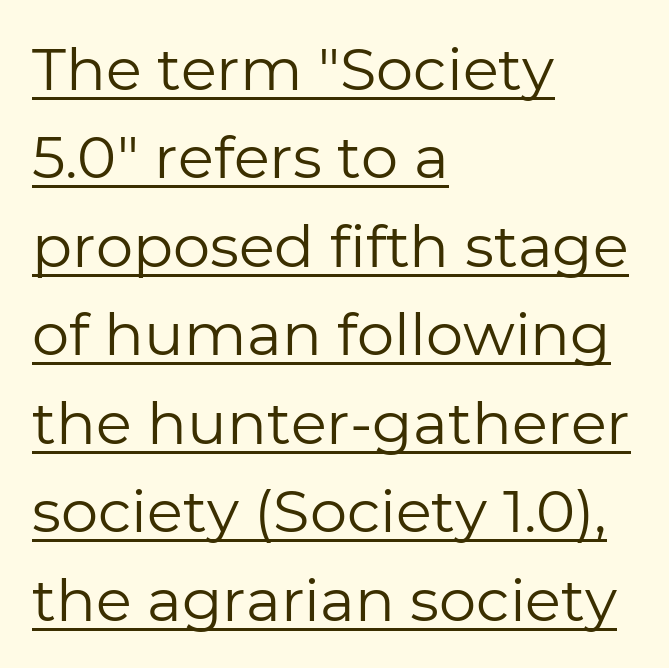
The image shows 59 px regular-weight sans-serif type, upright; set left-aligned, normal line spacing (1.5x), normal letter spacing, underlined; low stroke contrast and a medium x-height.
